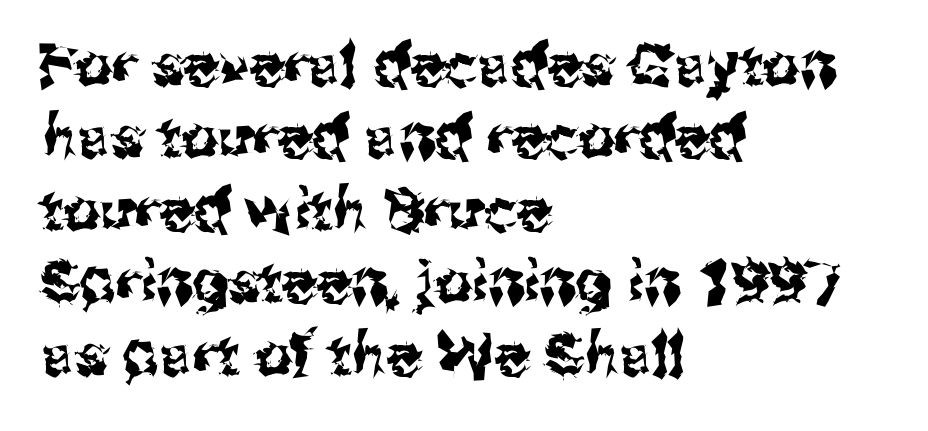
The image shows 58 px sans-serif type, upright; set left-aligned, normal line spacing (1.25x), normal letter spacing, not underlined; medium stroke contrast and a medium x-height.
